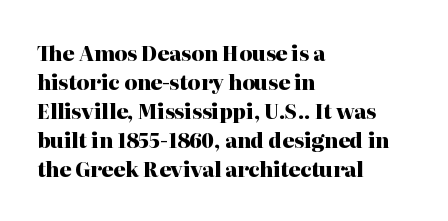
Style check: upright. The block of text has a typical density, with ordinary space between rows. The words here are not underlined. The paragraph shown leans on its left margin. The gaps between neighbouring characters are ordinary and unremarkable.
